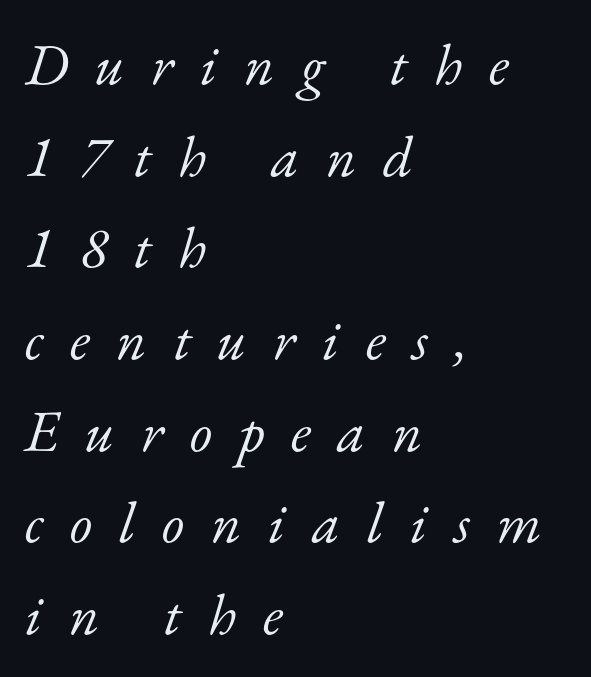
Caption: face not bold, strokes unweighted. Compared with ordinary roman type, these characters are visibly tilted. Is this a fixed-width face? No — the glyphs have proportional, varying widths. Horizontally, the lines are justified to the leading edge only. Students, note that the glyphs here are deliberately spaced far apart.
